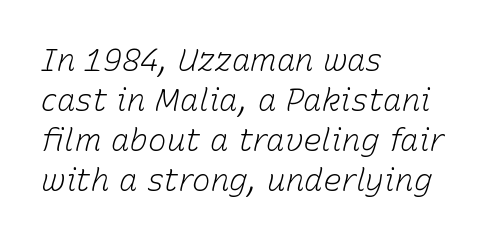
Q: Is the text bold? A: No.
Q: Is the text italic (slanted)? A: Yes, it leans right by about 15 degrees.
Q: Is the text underlined? A: No.
Q: How is the paragraph aligned? A: Left-aligned.
Q: Is the spacing between letters normal or unusually wide? A: Normal.
Q: Is the spacing between lines tight, normal or loose? A: Normal.
Q: Width (condensed, normal, or wide)? A: Normal.
Q: Stroke contrast? A: Low.
Q: x-height? A: Medium.
Q: Monospaced? A: No.
